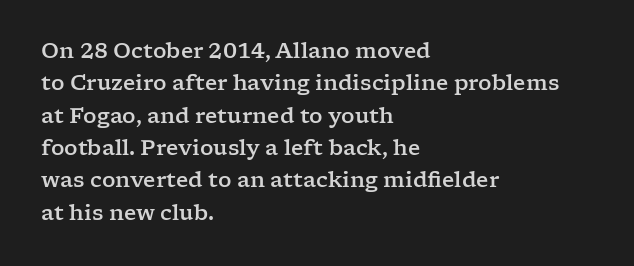
Q: Is the text italic (slanted)? A: No, it is upright.
Q: Is the text underlined? A: No.
Q: How is the paragraph aligned? A: Left-aligned.
Q: Is the spacing between letters normal or unusually wide? A: Normal.
Q: Is the spacing between lines tight, normal or loose? A: Normal.
